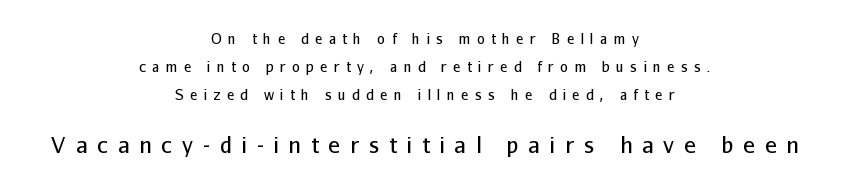
The image shows 22 px text type, upright; set centered, loose line spacing (1.99x), unusually wide letter spacing (+0.45 em), not underlined; the second (bottom) block is 1.57x larger.
